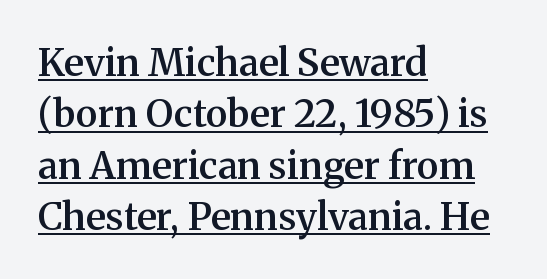
The image shows 38 px semibold serif type, upright; set left-aligned, normal line spacing (1.35x), normal letter spacing, underlined; medium stroke contrast and a medium x-height.
